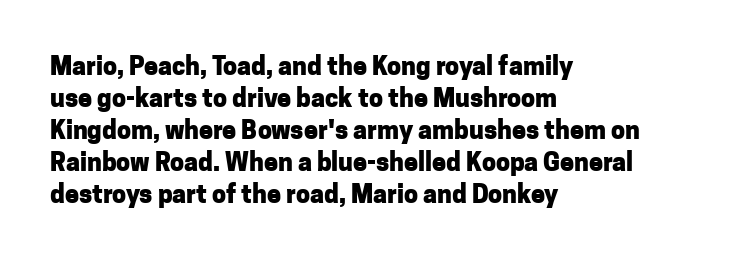
{"italic": "no", "bold": "yes", "underline": "no", "align": "left", "line_spacing": "normal", "line_spacing_ratio": 1.28, "letter_spacing": "normal", "letter_spacing_em": 0.0, "glyph_px": 25}
